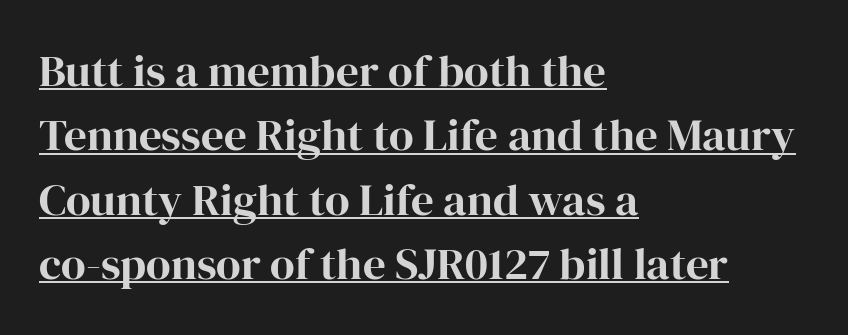
Q: Is the text bold? A: Yes.
Q: Is the text italic (slanted)? A: No, it is upright.
Q: Is the typeface a serif or a sans-serif typeface? A: Serif.
Q: Is the text underlined? A: Yes.
Q: How is the paragraph aligned? A: Left-aligned.
Q: Is the spacing between letters normal or unusually wide? A: Normal.
Q: Is the spacing between lines tight, normal or loose? A: Normal.
Q: Width (condensed, normal, or wide)? A: Normal.
Q: Stroke contrast? A: High.
Q: x-height? A: Medium.
Q: Monospaced? A: No.
